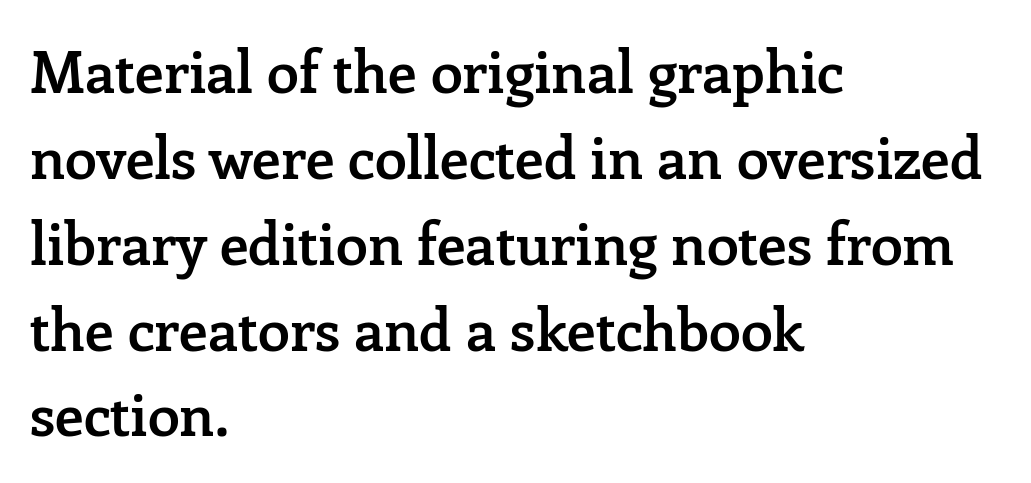
{"serif": "yes", "italic": "no", "bold": "semi", "weight": "semibold", "width": "normal", "stroke_contrast": "low", "x_height": "medium", "monospaced": "no", "underline": "no", "align": "left", "line_spacing": "normal", "line_spacing_ratio": 1.48, "letter_spacing": "normal", "letter_spacing_em": 0.0, "glyph_px": 58}
